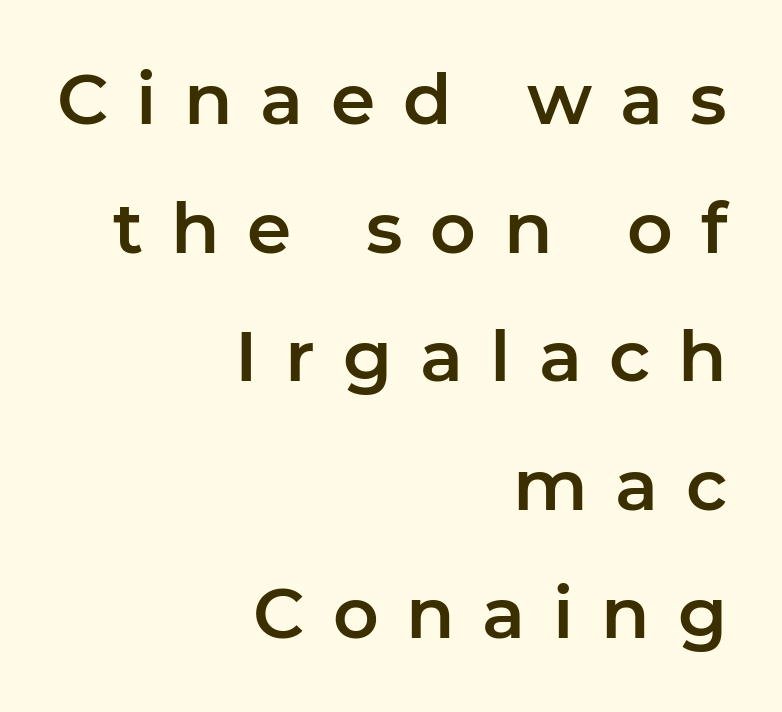
The image shows 71 px sans-serif type, upright; set right-aligned, line spacing 1.81x, unusually wide letter spacing (+0.39 em), not underlined; low stroke contrast and a medium x-height.
